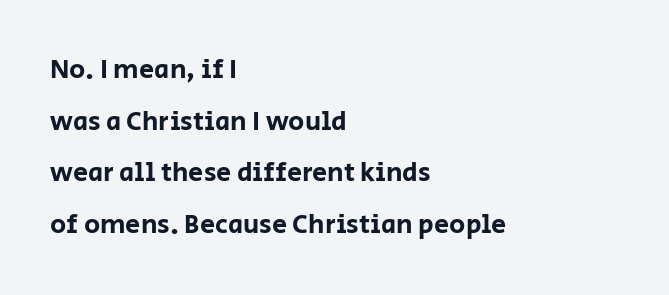
The image shows 27 px text type, upright; set left-aligned, loose line spacing (1.91x), normal letter spacing, not underlined.
